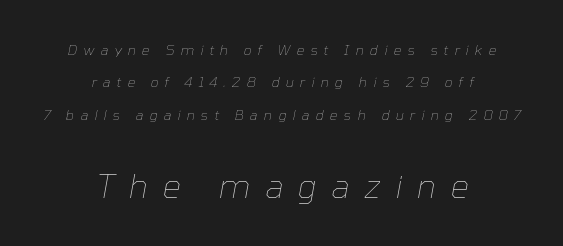
The image shows 33 px thin type, italic (leaning right); set centered, loose line spacing (2.32x), unusually wide letter spacing (+0.44 em), not underlined; the second (bottom) block is 2.36x larger; low stroke contrast and a medium x-height.
